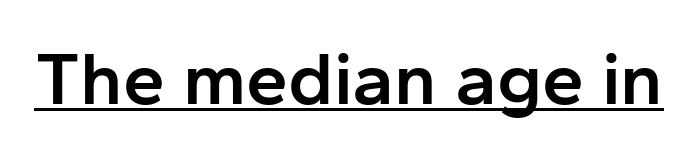
{"serif": "no", "italic": "no", "bold": "semi", "weight": "semibold", "width": "normal", "stroke_contrast": "low", "x_height": "medium", "monospaced": "no", "underline": "yes", "letter_spacing": "normal", "letter_spacing_em": 0.0, "glyph_px": 75}
